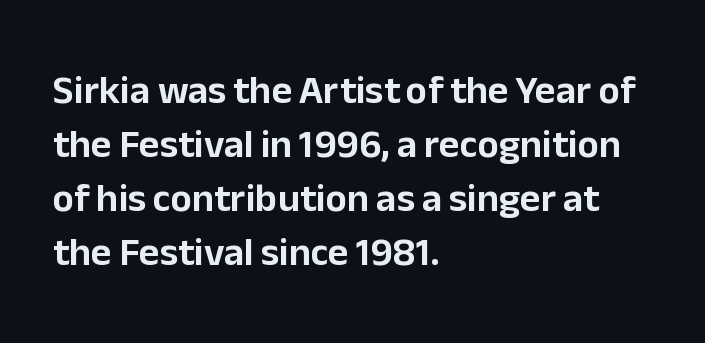
Q: Is the text italic (slanted)? A: No, it is upright.
Q: Is the typeface a serif or a sans-serif typeface? A: Sans-serif.
Q: Is the text underlined? A: No.
Q: How is the paragraph aligned? A: Left-aligned.
Q: Is the spacing between letters normal or unusually wide? A: Normal.
Q: Is the spacing between lines tight, normal or loose? A: Normal.
Q: Width (condensed, normal, or wide)? A: Normal.
Q: Stroke contrast? A: Low.
Q: x-height? A: Medium.
Q: Monospaced? A: No.
